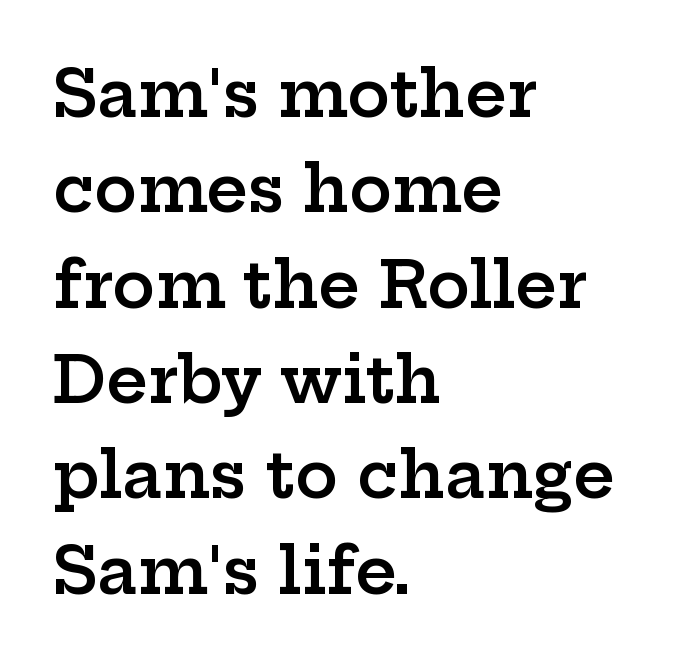
{"serif": "yes", "italic": "no", "bold": "semi", "weight": "semibold", "width": "wide", "stroke_contrast": "low", "x_height": "medium", "monospaced": "no", "underline": "no", "align": "left", "line_spacing": "normal", "line_spacing_ratio": 1.49, "letter_spacing": "normal", "letter_spacing_em": 0.0, "glyph_px": 64}
